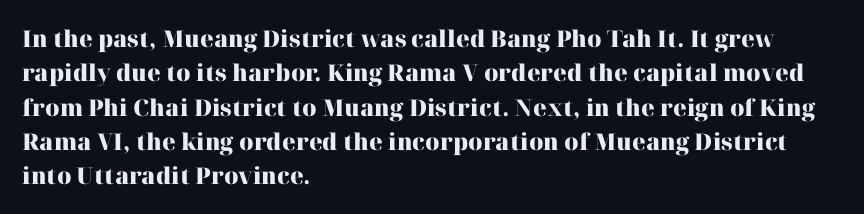
{"italic": "no", "bold": "yes", "underline": "no", "align": "left", "line_spacing": "normal", "line_spacing_ratio": 1.49, "letter_spacing": "normal", "letter_spacing_em": 0.0, "glyph_px": 23}
